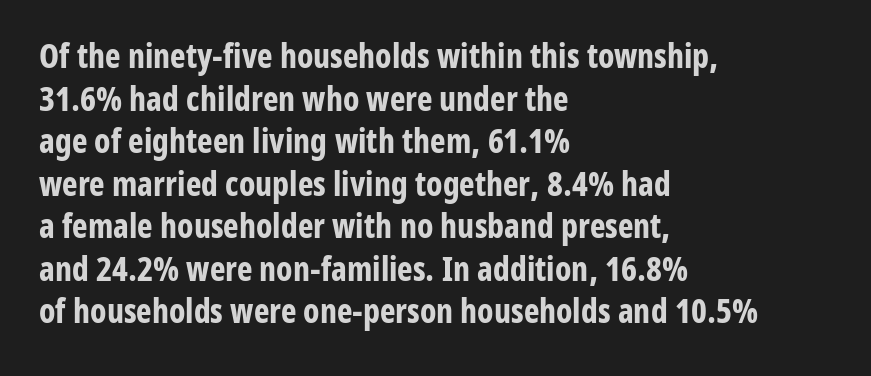
The image shows 33 px bold, condensed sans-serif type, upright; set left-aligned, normal line spacing (1.29x), normal letter spacing, not underlined; low stroke contrast and a medium x-height.
